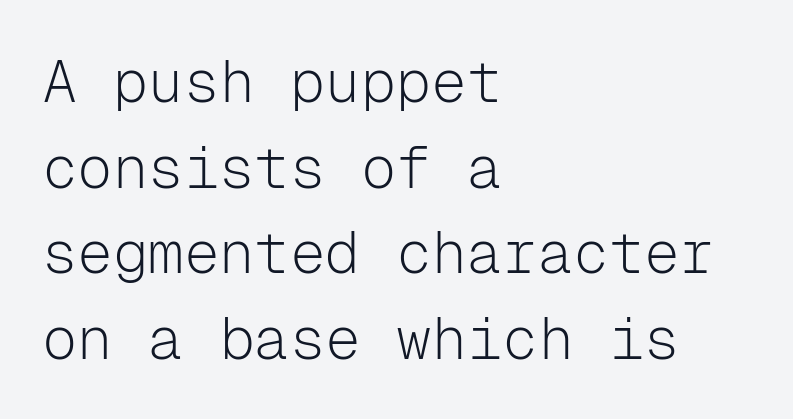
{"serif": "no", "italic": "no", "bold": "no", "weight": "light", "width": "normal", "stroke_contrast": "low", "x_height": "medium", "monospaced": "yes", "underline": "no", "align": "left", "line_spacing": "normal", "line_spacing_ratio": 1.45, "letter_spacing": "normal", "letter_spacing_em": 0.0, "glyph_px": 59}
